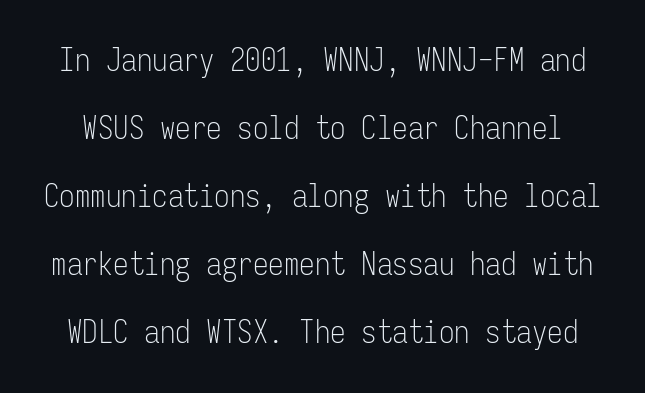
{"serif": "no", "italic": "no", "bold": "no", "weight": "light", "width": "condensed", "stroke_contrast": "low", "x_height": "medium", "monospaced": "yes", "underline": "no", "line_spacing": "loose", "line_spacing_ratio": 2.19, "letter_spacing": "normal", "letter_spacing_em": 0.0, "glyph_px": 31}
